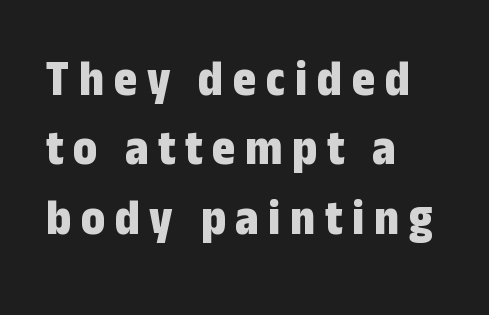
The image shows 50 px bold, condensed sans-serif type, upright; set left-aligned, normal line spacing (1.39x), not underlined; low stroke contrast and a medium x-height.
